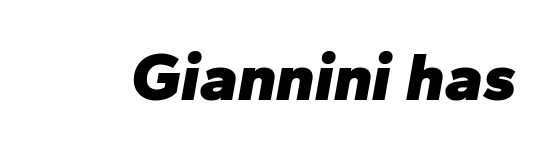
{"italic": "yes", "lean": "right", "slant_degrees": 10, "bold": "yes", "weight": "heavy", "width": "normal", "stroke_contrast": "low", "x_height": "medium", "monospaced": "no", "underline": "no", "letter_spacing": "normal", "letter_spacing_em": 0.0, "glyph_px": 68}
